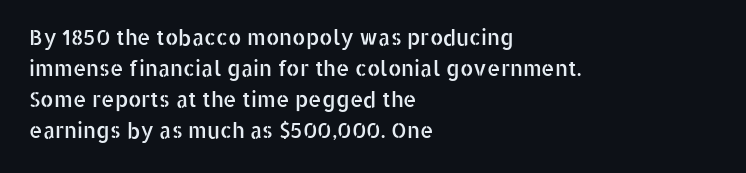
Q: Is the text italic (slanted)? A: No, it is upright.
Q: Is the text underlined? A: No.
Q: How is the paragraph aligned? A: Left-aligned.
Q: Is the spacing between letters normal or unusually wide? A: Normal.
Q: Is the spacing between lines tight, normal or loose? A: Normal.
